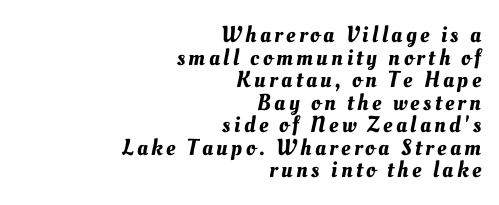
Q: Is the text underlined? A: No.
Q: How is the paragraph aligned? A: Right-aligned.
Q: Is the spacing between lines tight, normal or loose? A: Tight.
